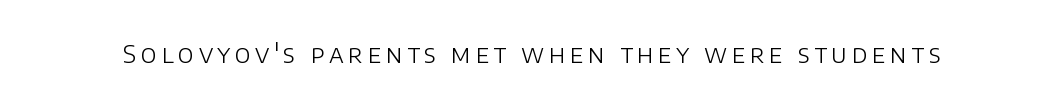
Q: Is the text bold? A: No.
Q: Is the text italic (slanted)? A: No, it is upright.
Q: Is the text underlined? A: No.
